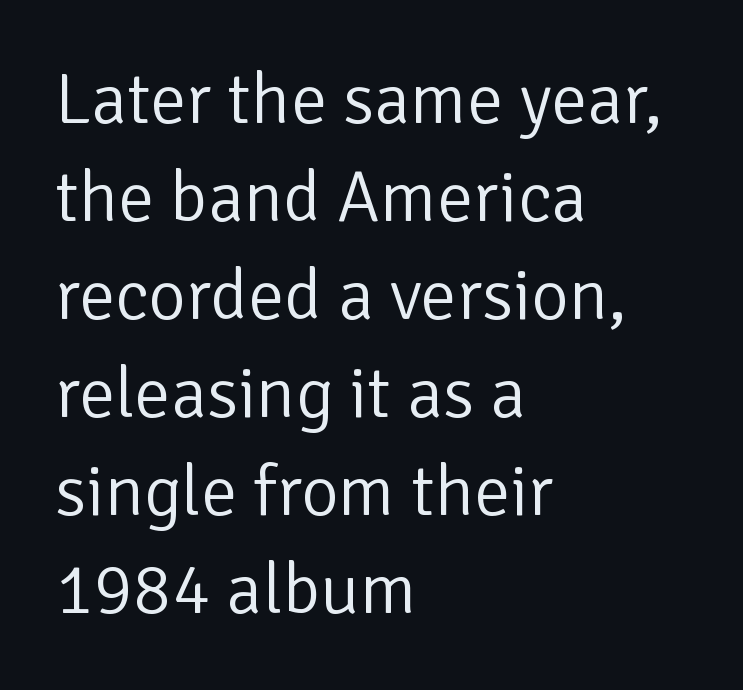
Q: Is the text bold? A: No.
Q: Is the text italic (slanted)? A: No, it is upright.
Q: Is the typeface a serif or a sans-serif typeface? A: Sans-serif.
Q: Is the text underlined? A: No.
Q: How is the paragraph aligned? A: Left-aligned.
Q: Is the spacing between letters normal or unusually wide? A: Normal.
Q: Is the spacing between lines tight, normal or loose? A: Normal.
Q: Width (condensed, normal, or wide)? A: Normal.
Q: Stroke contrast? A: Low.
Q: x-height? A: Medium.
Q: Monospaced? A: No.
